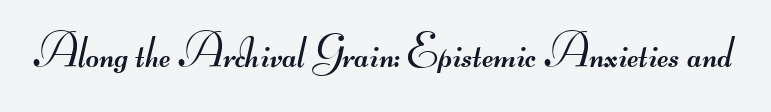
{"serif": "no", "bold": "no", "weight": "regular", "width": "wide", "stroke_contrast": "medium", "monospaced": "no", "underline": "no", "letter_spacing": "normal", "letter_spacing_em": 0.0, "glyph_px": 45}
